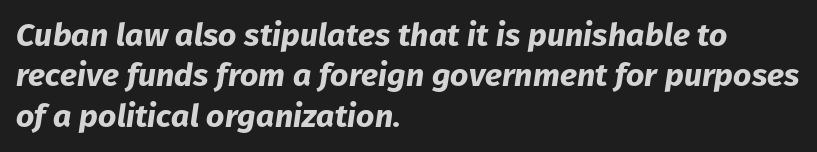
Q: Is the text bold? A: Yes.
Q: Is the text italic (slanted)? A: Yes, it leans right by about 8 degrees.
Q: Is the text underlined? A: No.
Q: How is the paragraph aligned? A: Left-aligned.
Q: Is the spacing between letters normal or unusually wide? A: Normal.
Q: Is the spacing between lines tight, normal or loose? A: Normal.
Q: Width (condensed, normal, or wide)? A: Normal.
Q: Stroke contrast? A: Low.
Q: x-height? A: Medium.
Q: Monospaced? A: No.
